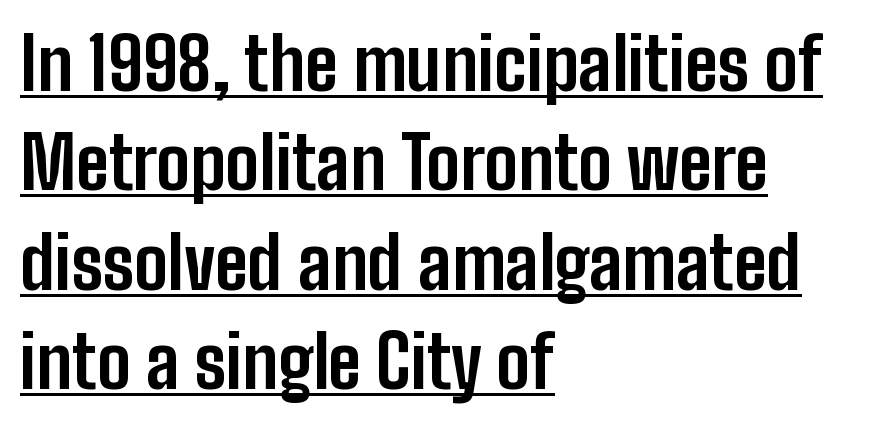
On the weight axis this lands at bold, roughly 700. Line spacing here is normal. The words here are underlined. You could call the tracking neutral — neither tight nor loose. Designer's note — italics off, roman on. The passage shown is typeset with a sans-serif family.
